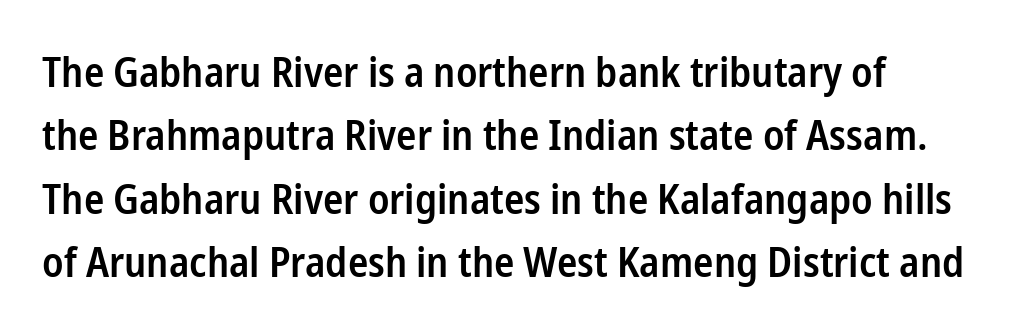
{"serif": "no", "italic": "no", "bold": "semi", "weight": "semibold", "width": "condensed", "stroke_contrast": "low", "x_height": "medium", "monospaced": "no", "underline": "no", "align": "left", "line_spacing": "normal", "line_spacing_ratio": 1.51, "letter_spacing": "normal", "letter_spacing_em": 0.0, "glyph_px": 42}
